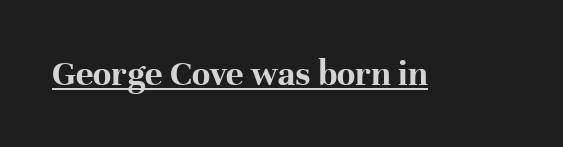
Heft: maximum for text — a bold. Compared with typical body copy, the letter spacing here is the same. A typesetter would label this face a serif. Underlining? Definitely there. A roman cut, with each character standing at attention.
